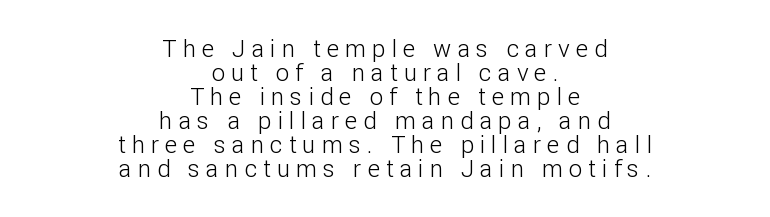
{"italic": "no", "bold": "no", "underline": "no", "align": "center", "line_spacing": "tight", "line_spacing_ratio": 1.0, "letter_spacing": "wide", "letter_spacing_em": 0.25, "glyph_px": 24}
